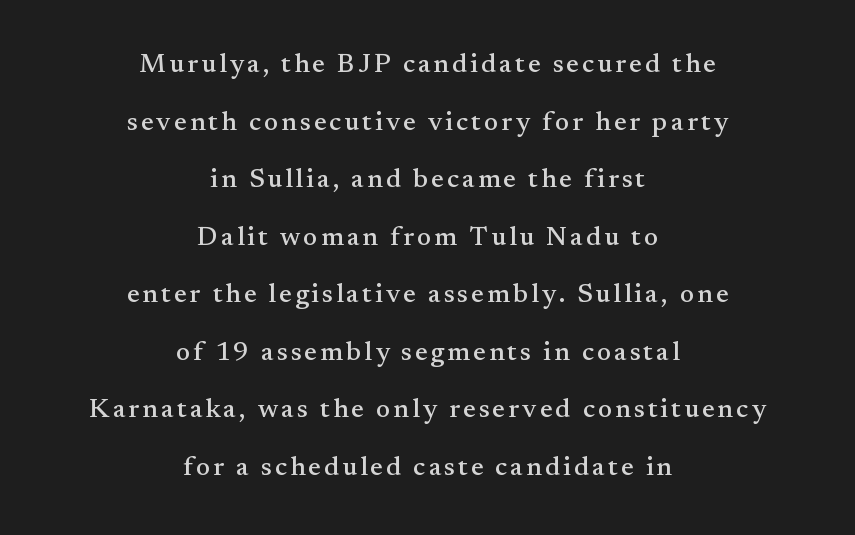
Q: Is the text italic (slanted)? A: No, it is upright.
Q: Is the text underlined? A: No.
Q: How is the paragraph aligned? A: Centered.
Q: Is the spacing between lines tight, normal or loose? A: Loose.
